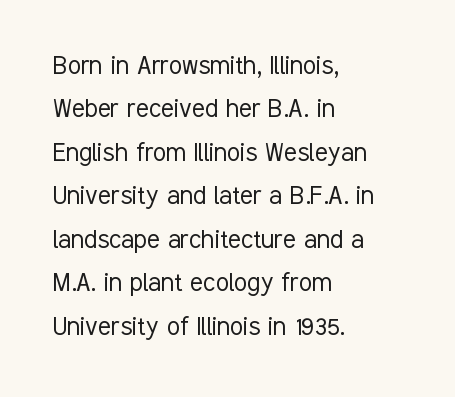
{"serif": "no", "italic": "no", "bold": "no", "weight": "light", "width": "condensed", "stroke_contrast": "low", "x_height": "medium", "monospaced": "no", "underline": "no", "align": "left", "line_spacing": "normal", "line_spacing_ratio": 1.45, "letter_spacing": "normal", "letter_spacing_em": 0.0, "glyph_px": 30}
